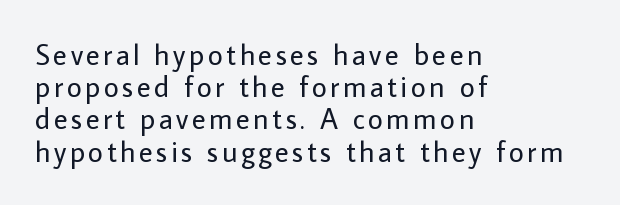
Just letters on the line, the space beneath them empty. Left-aligned paragraph, ragged on the right. Italic: no, the glyphs are upright roman. You could barely slide anything between these rows. Check where the strokes stop: nothing finishes them off — pure sans.
